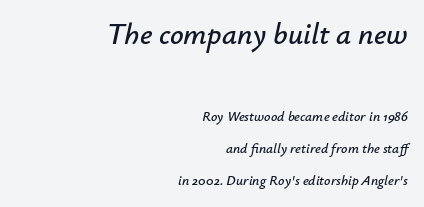
Q: Is the text italic (slanted)? A: Yes, it leans right by about 12 degrees.
Q: Is the text underlined? A: No.
Q: How is the paragraph aligned? A: Right-aligned.
Q: Is the spacing between letters normal or unusually wide? A: Normal.
Q: Is the spacing between lines tight, normal or loose? A: Loose.
Q: Which block of text is set in a larger size, the first (top) or the second (bottom)? A: The first (top) one.
Q: Width (condensed, normal, or wide)? A: Normal.
Q: Stroke contrast? A: Low.
Q: x-height? A: Small.
Q: Monospaced? A: No.
